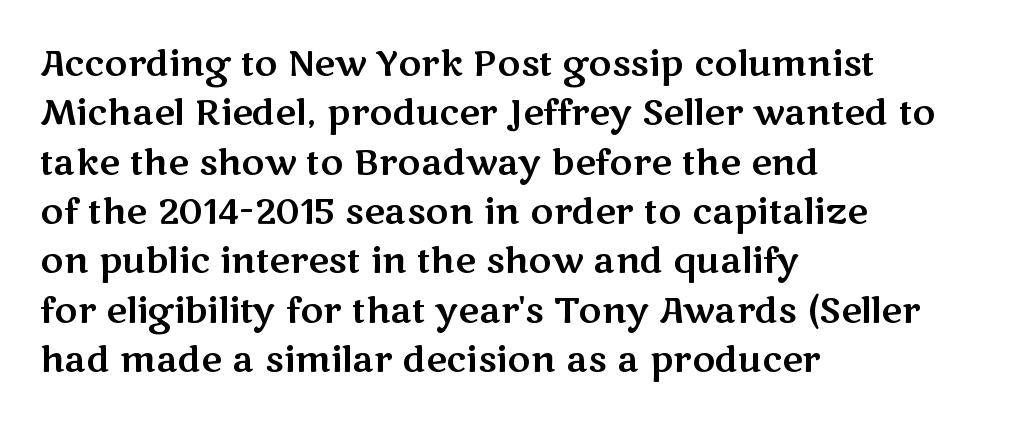
{"serif": "no", "italic": "no", "width": "wide", "stroke_contrast": "medium", "x_height": "medium", "monospaced": "no", "underline": "no", "align": "left", "line_spacing": "normal", "line_spacing_ratio": 1.41, "letter_spacing": "normal", "letter_spacing_em": 0.0, "glyph_px": 35}
